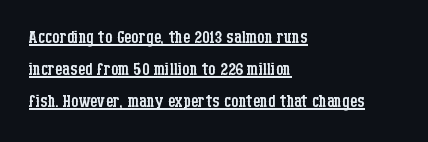
Q: Is the text bold? A: No.
Q: Is the text italic (slanted)? A: No, it is upright.
Q: Is the text underlined? A: Yes.
Q: How is the paragraph aligned? A: Left-aligned.
Q: Is the spacing between letters normal or unusually wide? A: Normal.
Q: Is the spacing between lines tight, normal or loose? A: Normal.
